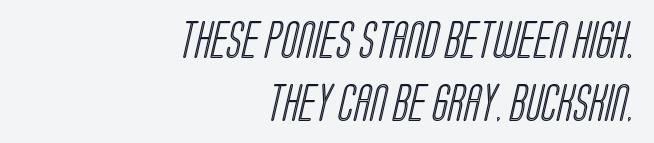
If you measured baseline to baseline, you'd find a middling distance. This rendering features lettering with no underline. The tracking reads as untouched default to a designer's eye. Here the designer chose a conventional face with non-uniform glyph widths.
